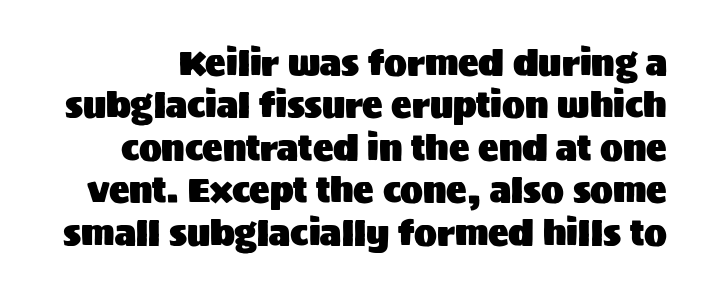
The image shows 34 px sans-serif type, upright; set normal line spacing (1.25x), normal letter spacing, not underlined; medium stroke contrast and a large x-height.
